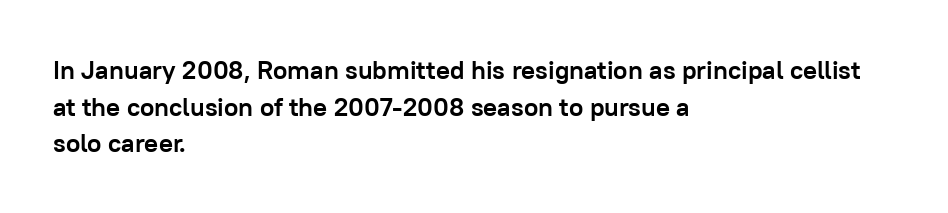
Caption: multi-line text, flush left, ragged right. Look at the tracking — it's just the regular setting, nothing added. Upright lettering throughout. The passage shown is emphatically bold. The passage shown is not underscored anywhere.
